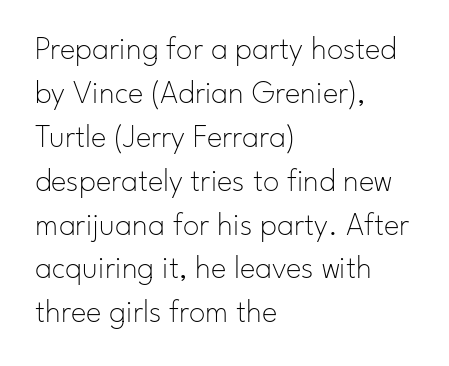
{"serif": "no", "italic": "no", "bold": "no", "weight": "thin", "width": "normal", "stroke_contrast": "low", "x_height": "small", "monospaced": "no", "underline": "no", "align": "left", "line_spacing": "normal", "line_spacing_ratio": 1.33, "letter_spacing": "normal", "letter_spacing_em": 0.0, "glyph_px": 33}
